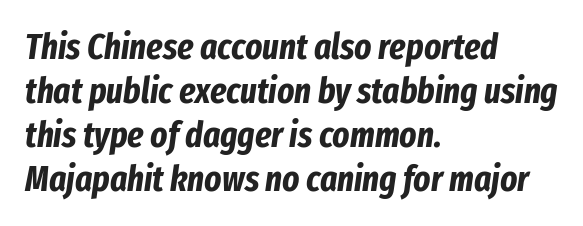
{"italic": "yes", "lean": "right", "slant_degrees": 8, "bold": "yes", "weight": "bold", "width": "condensed", "stroke_contrast": "low", "x_height": "medium", "monospaced": "no", "underline": "no", "align": "left", "line_spacing_ratio": 1.22, "letter_spacing": "normal", "letter_spacing_em": 0.0, "glyph_px": 36}
